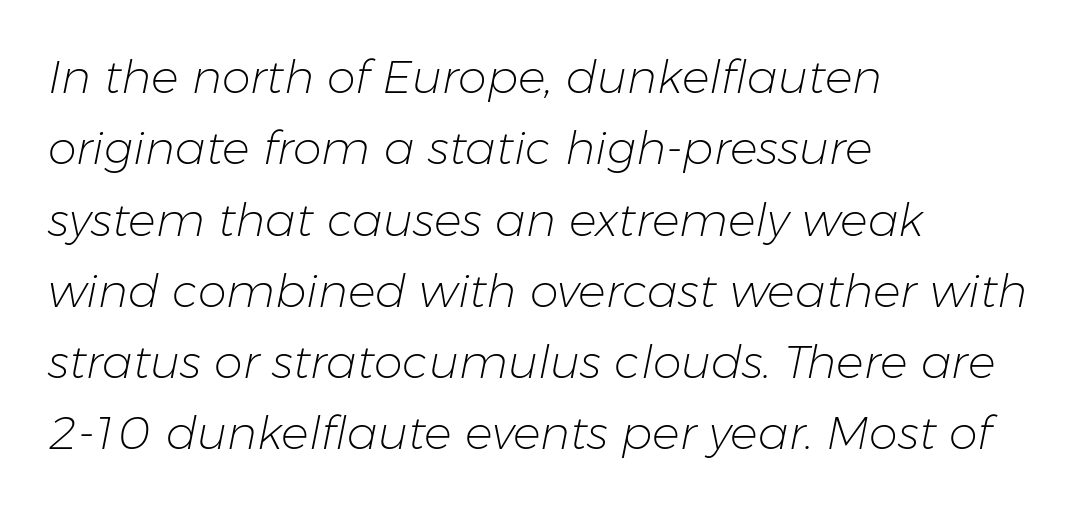
The image shows 46 px light type, italic (leaning right); set left-aligned, normal line spacing (1.55x), normal letter spacing, not underlined; low stroke contrast and a medium x-height.
